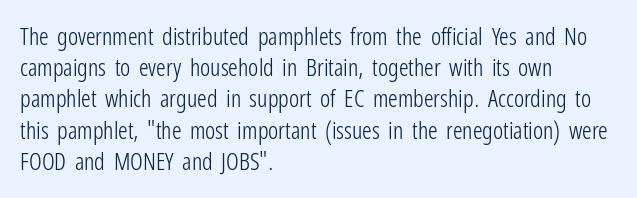
The ragged edge is on the right, which tells us the setting is flush left. The passage shown is not underscored anywhere. These lines were composed using upright roman letters. This sample uses plain, unmodified letter spacing. Reading down the column, the eye jumps a familiar distance to each next line.
